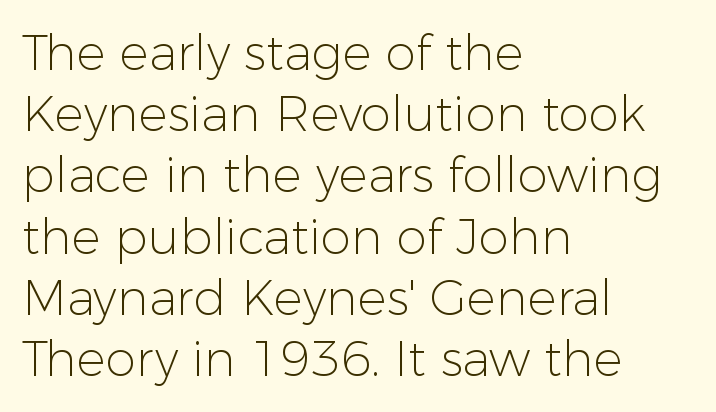
{"serif": "no", "italic": "no", "bold": "no", "weight": "light", "width": "normal", "stroke_contrast": "low", "x_height": "medium", "monospaced": "no", "underline": "no", "align": "left", "line_spacing": "normal", "line_spacing_ratio": 1.25, "letter_spacing": "normal", "letter_spacing_em": 0.0, "glyph_px": 49}
